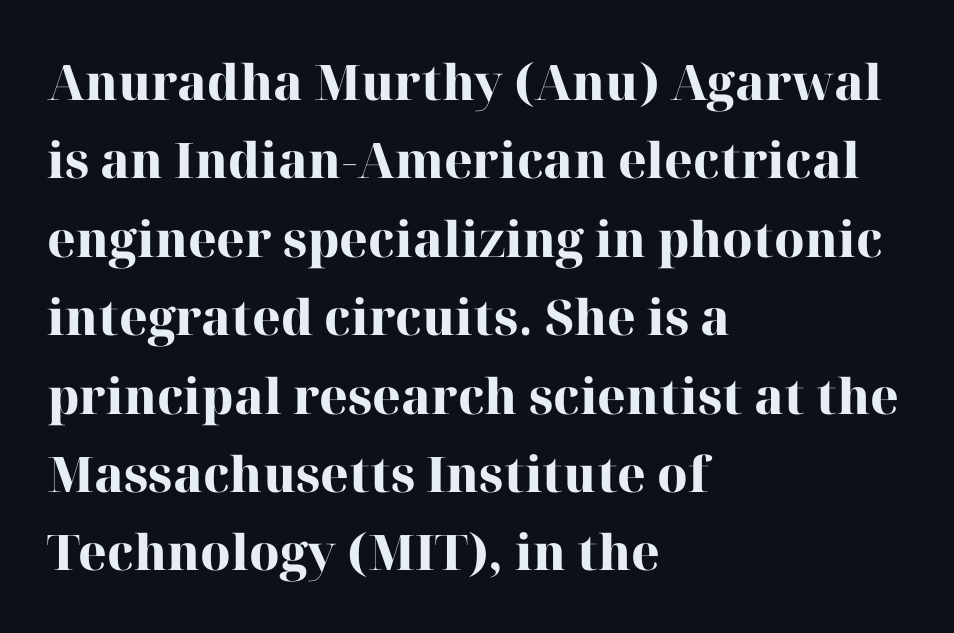
The image shows 49 px heavy serif type, upright; set left-aligned, normal line spacing (1.6x), normal letter spacing, not underlined; high stroke contrast and a medium x-height.
